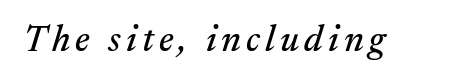
Q: Is the text italic (slanted)? A: Yes, it leans right by about 17 degrees.
Q: Is the typeface a serif or a sans-serif typeface? A: Serif.
Q: Is the text underlined? A: No.
Q: Width (condensed, normal, or wide)? A: Normal.
Q: Stroke contrast? A: Medium.
Q: x-height? A: Medium.
Q: Monospaced? A: No.
